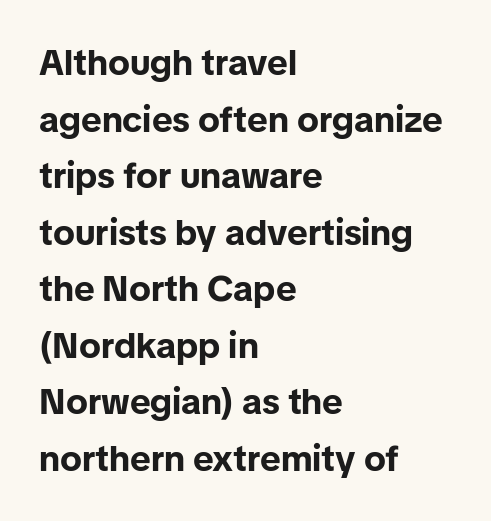
The rendering anchors every line to the left-hand side. The type family on display is of the sans-serif kind. Here the glyphs are tracked normally, forming tight word shapes. Rendered with straight, roman letterforms. The passage shown is typed in a proportional face where columns would drift. Whoever set this chose a conventional vertical rhythm.
